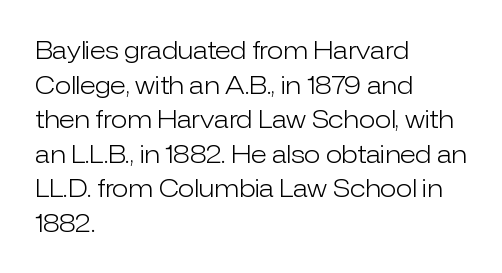
Q: Is the text bold? A: No.
Q: Is the text italic (slanted)? A: No, it is upright.
Q: Is the text underlined? A: No.
Q: How is the paragraph aligned? A: Left-aligned.
Q: Is the spacing between letters normal or unusually wide? A: Normal.
Q: Is the spacing between lines tight, normal or loose? A: Normal.
